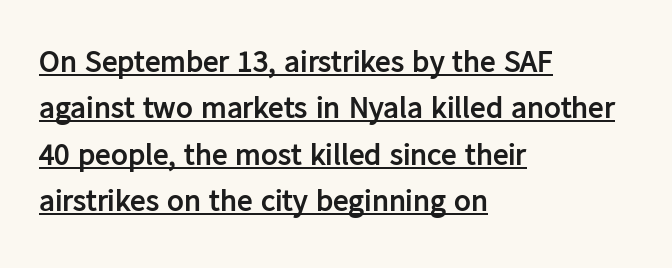
{"serif": "no", "italic": "no", "bold": "yes", "weight": "semibold", "width": "normal", "stroke_contrast": "low", "x_height": "medium", "monospaced": "no", "underline": "yes", "align": "left", "line_spacing": "normal", "line_spacing_ratio": 1.5, "letter_spacing": "normal", "letter_spacing_em": 0.0, "glyph_px": 31}
